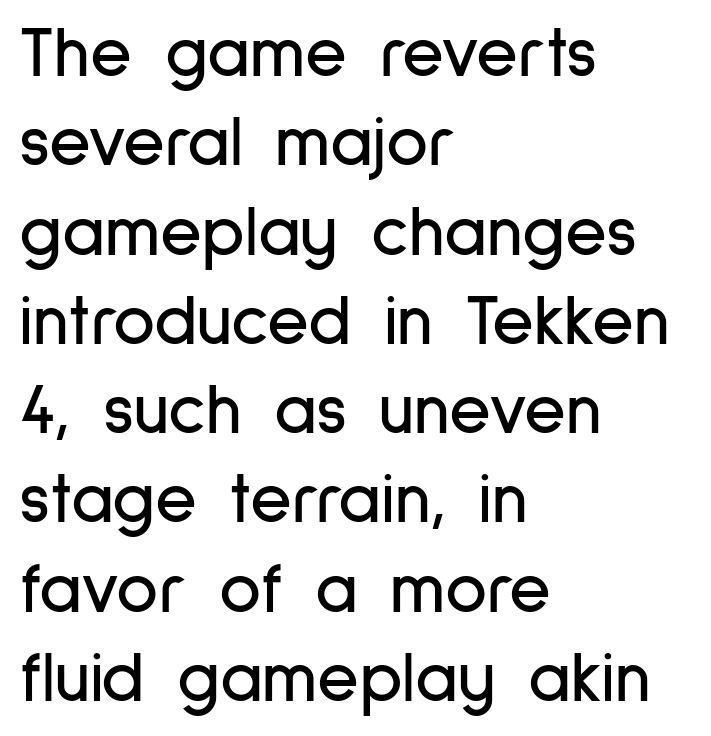
{"serif": "no", "italic": "no", "width": "condensed", "stroke_contrast": "low", "x_height": "medium", "monospaced": "no", "underline": "no", "align": "left", "line_spacing_ratio": 1.24, "letter_spacing": "normal", "letter_spacing_em": 0.0, "glyph_px": 72}
